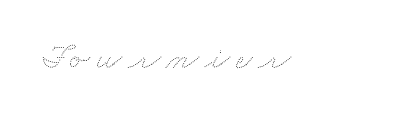
Q: Is the text bold? A: No.
Q: Is the text underlined? A: No.
Q: Width (condensed, normal, or wide)? A: Wide.
Q: Stroke contrast? A: Medium.
Q: x-height? A: Small.
Q: Monospaced? A: No.
